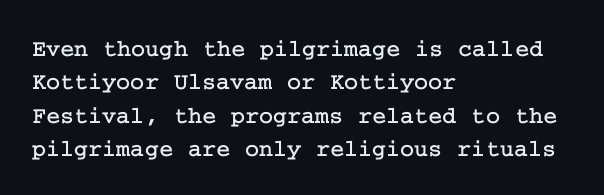
The image shows 24 px text type, upright; set left-aligned, normal line spacing (1.39x), normal letter spacing, not underlined.
